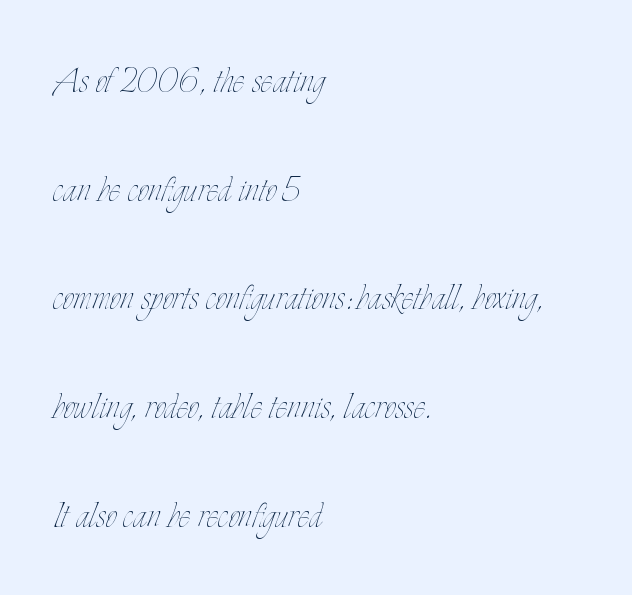
The image shows 44 px thin, condensed type; set left-aligned, loose line spacing (2.47x), normal letter spacing, not underlined; low stroke contrast and a small x-height.
